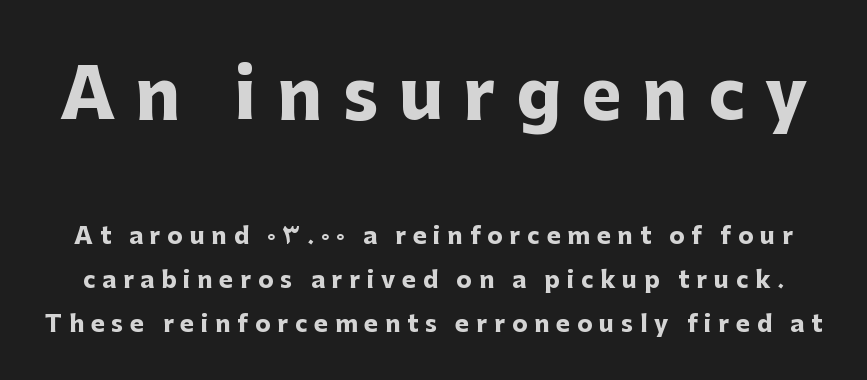
The rendering uses a large line-height, opening up the rows. Glance below the letters and you will spot only blank space. In terms of letterform style, serifs are entirely absent. Proportional: the letters do not fall into vertical columns. These lines were composed using upright roman letters.
